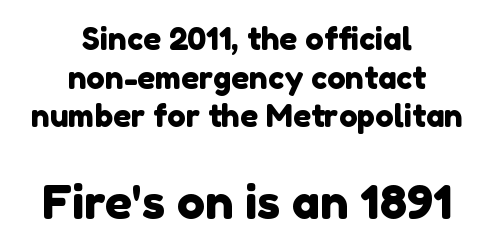
{"serif": "no", "width": "normal", "stroke_contrast": "low", "x_height": "medium", "monospaced": "no", "underline": "no", "align": "center", "line_spacing": "normal", "line_spacing_ratio": 1.25, "letter_spacing": "normal", "letter_spacing_em": 0.0, "larger_block": "second", "size_ratio": 1.52, "glyph_px": 47}
